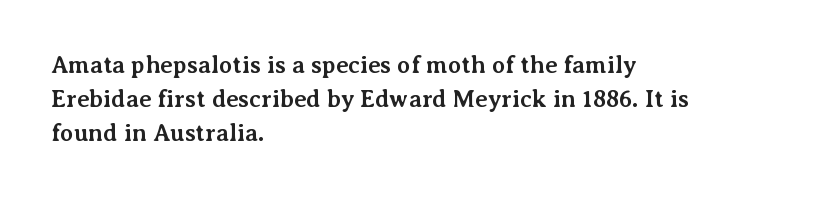
The image shows 24 px bold type, upright; set left-aligned, normal line spacing (1.42x), normal letter spacing, not underlined.
